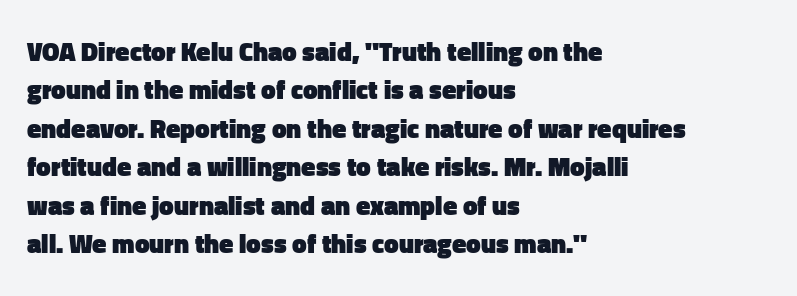
Q: Is the text bold? A: Yes.
Q: Is the text italic (slanted)? A: No, it is upright.
Q: Is the text underlined? A: No.
Q: How is the paragraph aligned? A: Left-aligned.
Q: Is the spacing between letters normal or unusually wide? A: Normal.
Q: Is the spacing between lines tight, normal or loose? A: Normal.
